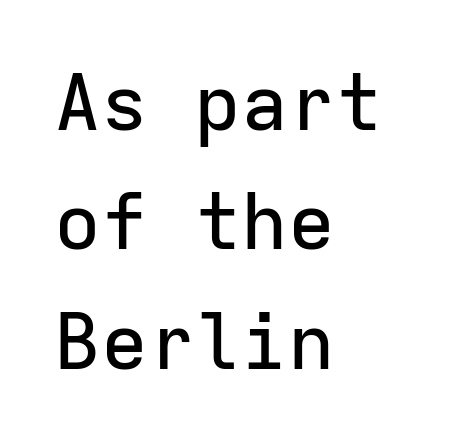
Q: Is the text italic (slanted)? A: No, it is upright.
Q: Is the typeface a serif or a sans-serif typeface? A: Sans-serif.
Q: Is the text underlined? A: No.
Q: How is the paragraph aligned? A: Left-aligned.
Q: Is the spacing between letters normal or unusually wide? A: Normal.
Q: Is the spacing between lines tight, normal or loose? A: Normal.
Q: Width (condensed, normal, or wide)? A: Normal.
Q: Stroke contrast? A: Low.
Q: x-height? A: Medium.
Q: Monospaced? A: Yes.
